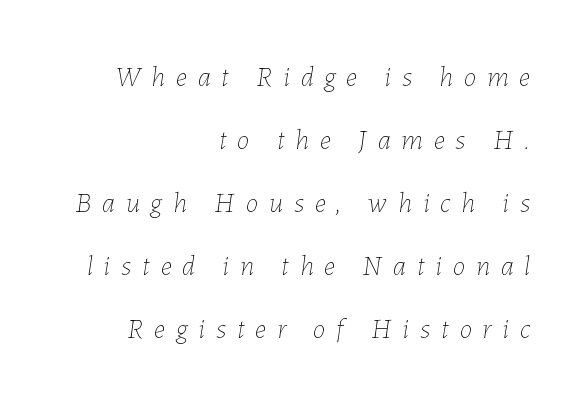
{"italic": "yes", "lean": "right", "slant_degrees": 7, "bold": "no", "weight": "thin", "width": "normal", "stroke_contrast": "low", "x_height": "medium", "monospaced": "no", "underline": "no", "align": "right", "line_spacing": "loose", "line_spacing_ratio": 2.25, "letter_spacing": "wide", "letter_spacing_em": 0.39, "glyph_px": 28}
